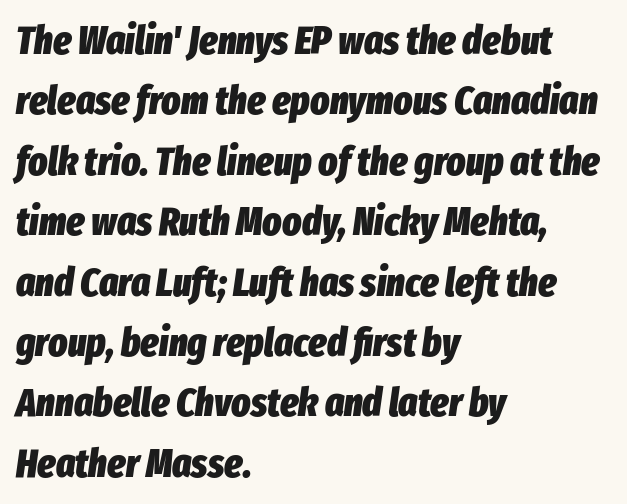
The image shows 40 px heavy, condensed type, italic (leaning right); set left-aligned, normal line spacing (1.51x), normal letter spacing, not underlined; low stroke contrast and a medium x-height.
